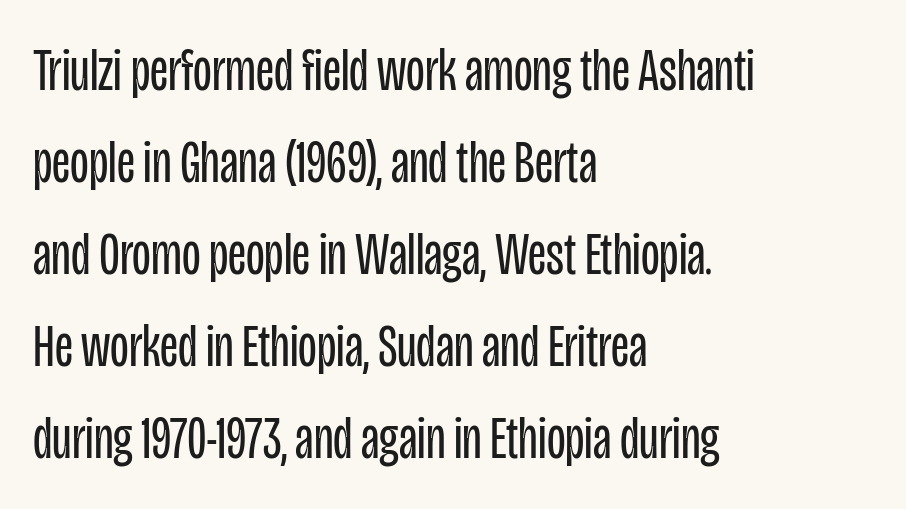
The image shows 61 px regular-weight, condensed sans-serif type, upright; set left-aligned, normal line spacing (1.51x), normal letter spacing, not underlined; low stroke contrast and a large x-height.
